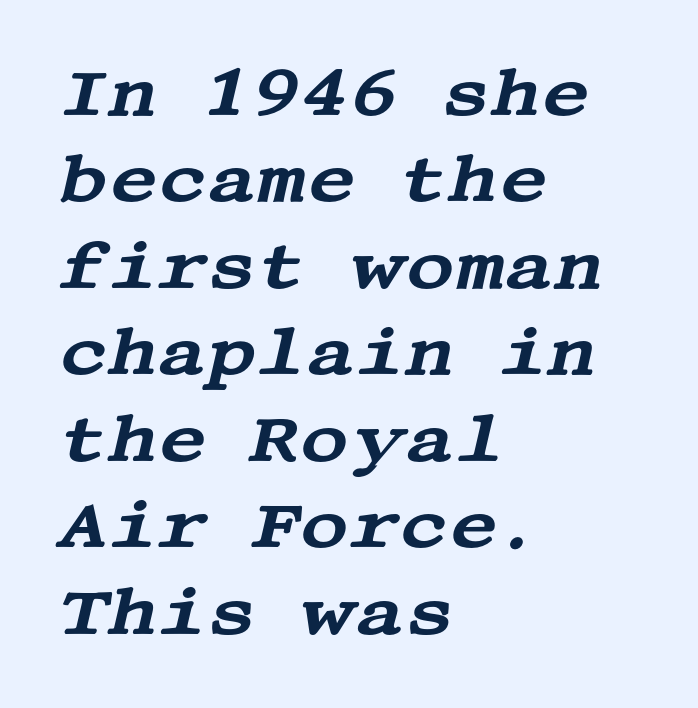
The image shows 67 px wide serif type, italic (leaning right); set left-aligned, normal line spacing (1.29x), normal letter spacing, not underlined; medium stroke contrast and a large x-height.
